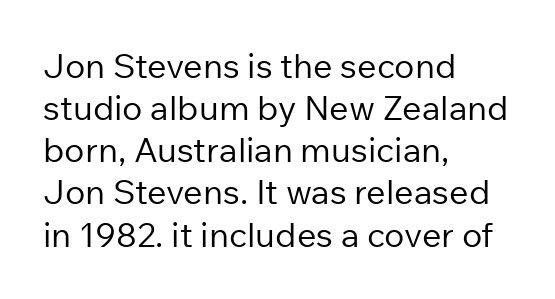
In CSS terms this would be text-align: left. Spacing between characters is what you'd get straight out of the box. These glyphs show unthickened strokes, regular width or finer. This is roman type, the default non-slanted kind.
